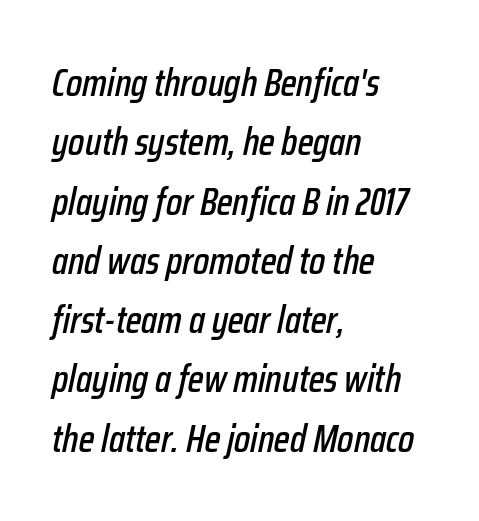
Q: Is the text italic (slanted)? A: Yes, it leans right by about 12 degrees.
Q: Is the text underlined? A: No.
Q: How is the paragraph aligned? A: Left-aligned.
Q: Is the spacing between letters normal or unusually wide? A: Normal.
Q: Is the spacing between lines tight, normal or loose? A: Normal.
Q: Width (condensed, normal, or wide)? A: Condensed.
Q: Stroke contrast? A: Low.
Q: x-height? A: Medium.
Q: Monospaced? A: No.
